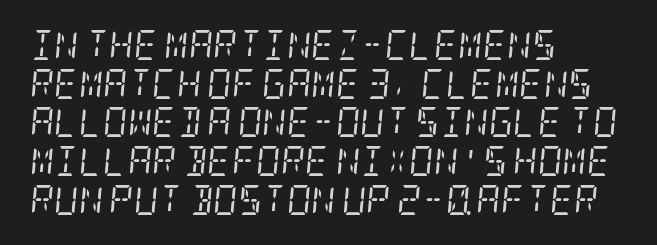
The image shows 30 px regular-weight, condensed serif type, italic (leaning right); set left-aligned, normal line spacing (1.29x), normal letter spacing, not underlined; low stroke contrast and a large x-height.
